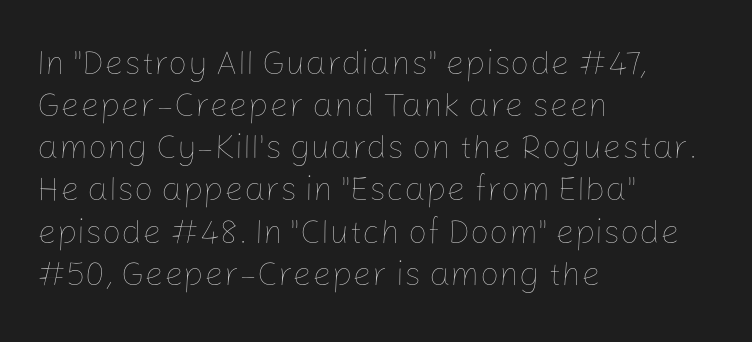
The image shows 34 px thin type, upright; set left-aligned, line spacing 1.24x, normal letter spacing, not underlined; low stroke contrast and a medium x-height.
